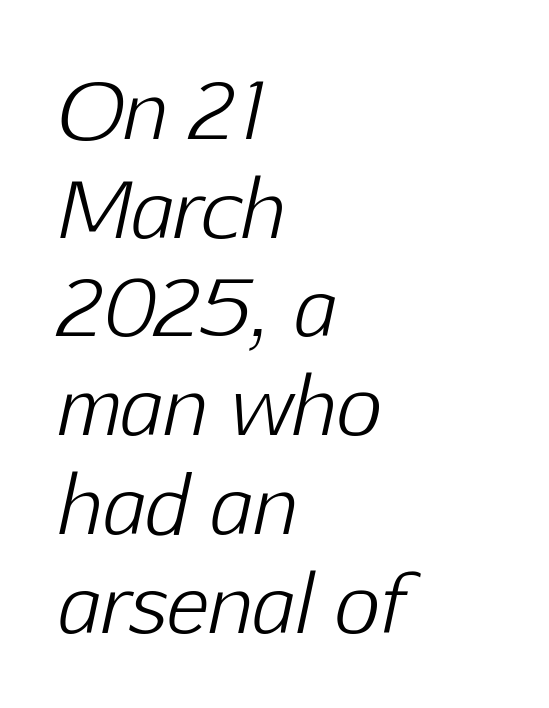
The image shows 79 px light type, italic (leaning right); set left-aligned, normal line spacing (1.25x), normal letter spacing, not underlined; low stroke contrast and a medium x-height.
